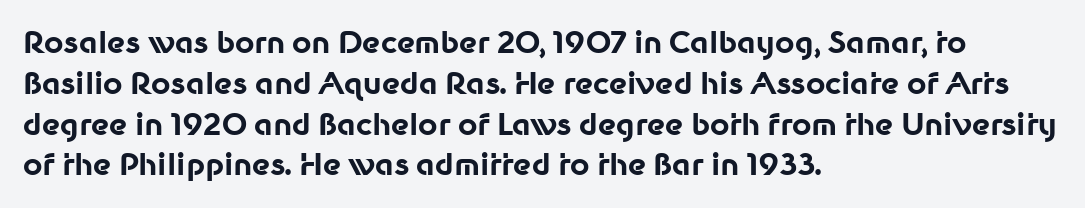
{"serif": "no", "italic": "no", "bold": "yes", "weight": "bold", "width": "normal", "stroke_contrast": "low", "x_height": "medium", "monospaced": "no", "underline": "no", "align": "left", "line_spacing": "normal", "line_spacing_ratio": 1.36, "letter_spacing": "normal", "letter_spacing_em": 0.0, "glyph_px": 30}
